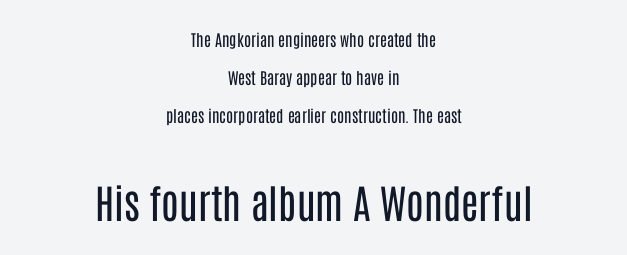
The image shows 40 px regular-weight, condensed sans-serif type, upright; set centered, loose line spacing (2.37x), normal letter spacing, not underlined; the second (bottom) block is 2.5x larger; low stroke contrast and a large x-height.
